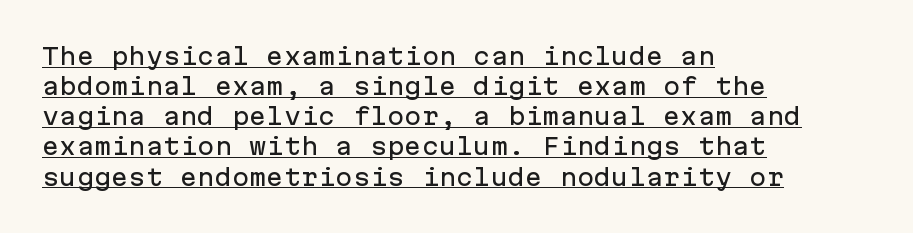
The image shows 23 px text type, upright; set left-aligned, normal line spacing (1.31x), normal letter spacing, underlined.
